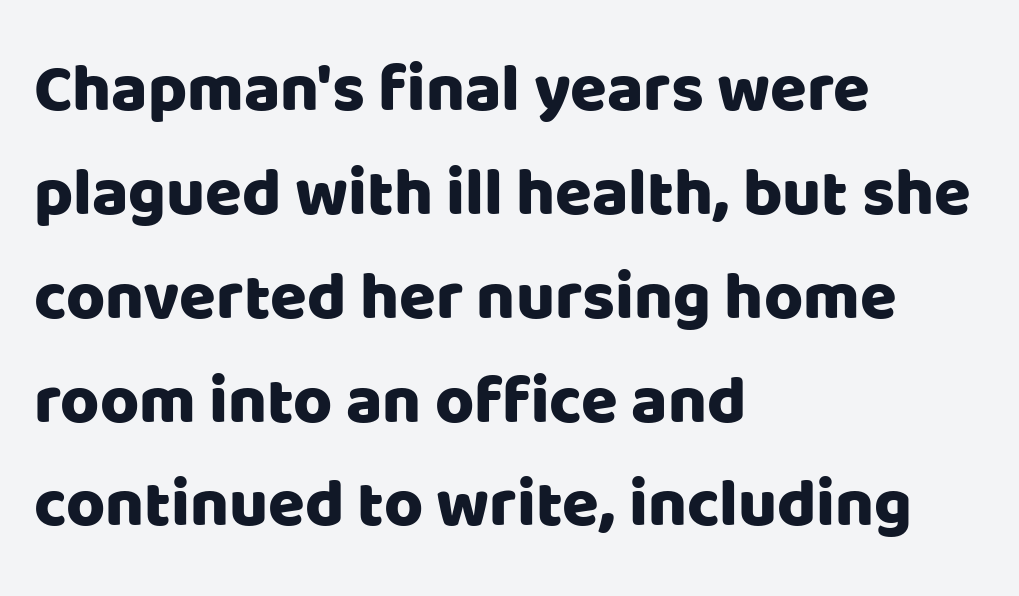
Q: Is the text italic (slanted)? A: No, it is upright.
Q: Is the typeface a serif or a sans-serif typeface? A: Sans-serif.
Q: Is the text underlined? A: No.
Q: How is the paragraph aligned? A: Left-aligned.
Q: Is the spacing between letters normal or unusually wide? A: Normal.
Q: Is the spacing between lines tight, normal or loose? A: Normal.
Q: Width (condensed, normal, or wide)? A: Normal.
Q: Stroke contrast? A: Low.
Q: x-height? A: Large.
Q: Monospaced? A: No.
